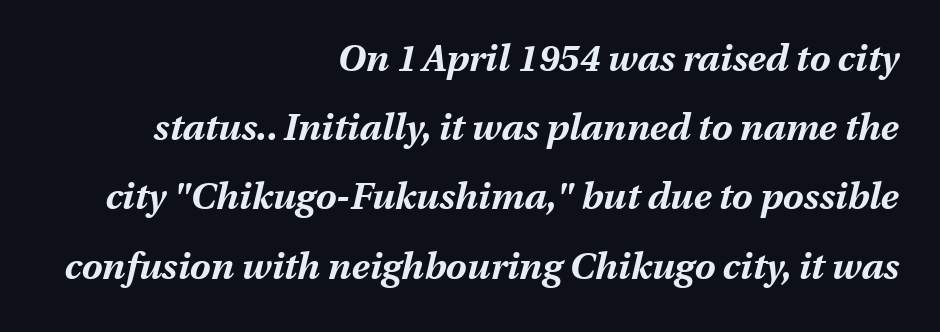
The gaps between neighbouring characters are ordinary and unremarkable. A typesetter would call this proportional, since set widths differ per character. The foot of each line stays bare and open. Characters are canted at an angle relative to the baseline's perpendicular.
